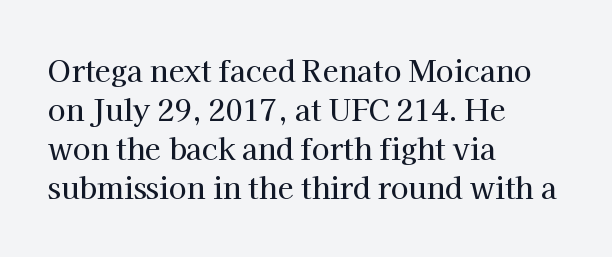
Q: Is the text italic (slanted)? A: No, it is upright.
Q: Is the typeface a serif or a sans-serif typeface? A: Serif.
Q: Is the text underlined? A: No.
Q: How is the paragraph aligned? A: Left-aligned.
Q: Is the spacing between letters normal or unusually wide? A: Normal.
Q: Is the spacing between lines tight, normal or loose? A: Normal.
Q: Width (condensed, normal, or wide)? A: Normal.
Q: Stroke contrast? A: High.
Q: x-height? A: Medium.
Q: Monospaced? A: No.
